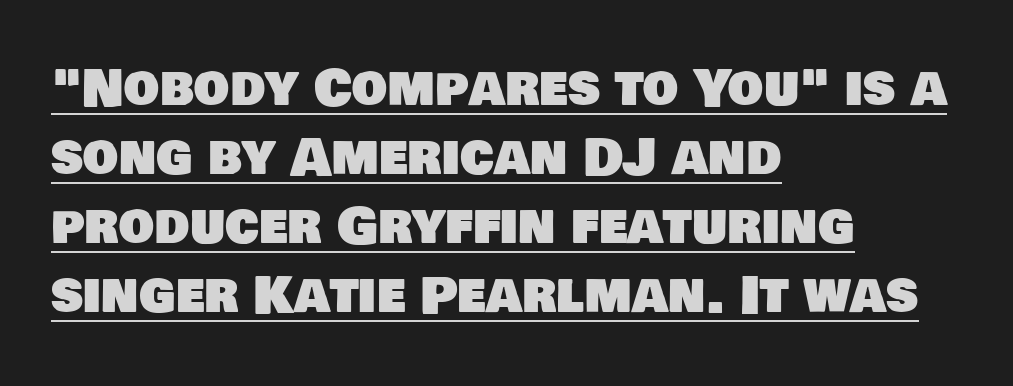
Do the characters align in a grid? No, the font is proportional. Glyph-to-glyph distance matches everyday printed text. This block has exactly the height ordinary leading produces. The face used here appears with an underline applied. Casual observation: everything's shoved over to the left.
